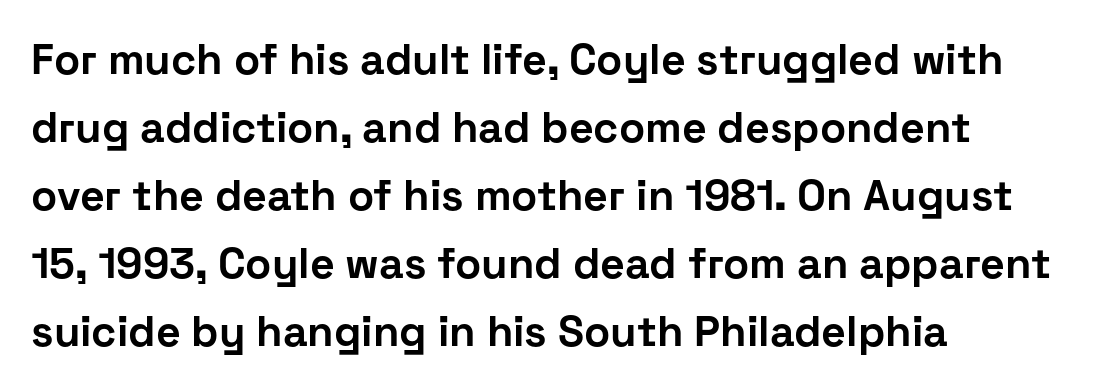
The passage shown is typeset with a sans-serif family. Looks like regular typesetting: each glyph gets only the width it needs. Notice how descenders clear the ascenders below comfortably — that's standard leading. Descenders hang freely into open space.
